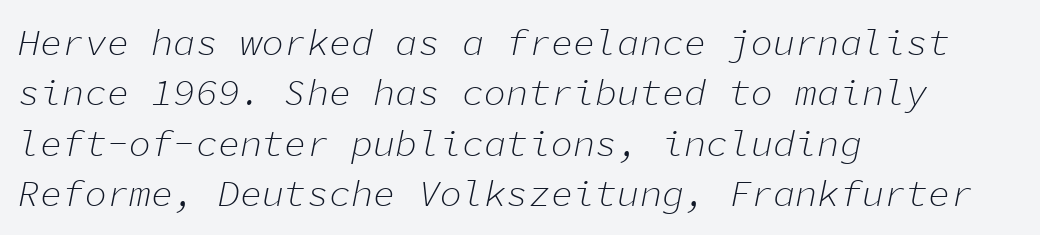
Glance below the letters and you will spot only blank space. Compared with a centered layout, this one pins lines to the left instead. The letterforms sit at book weight or below. Quick note: interline space is typical.
